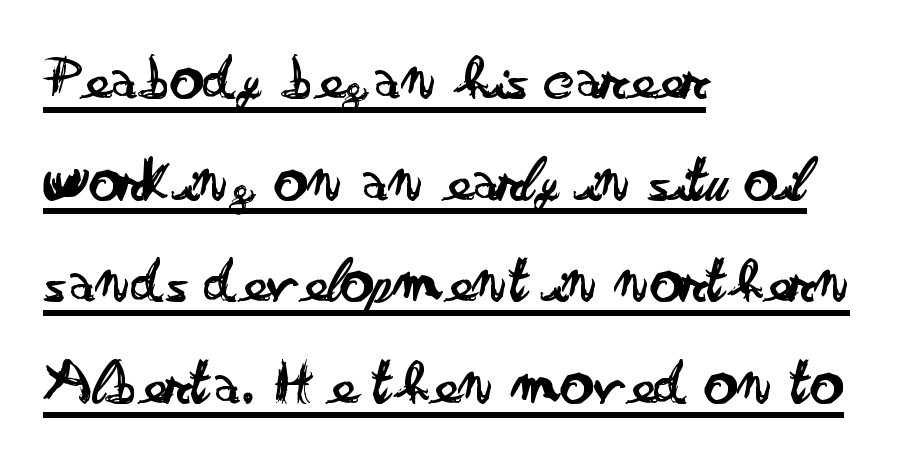
{"serif": "no", "italic": "no", "bold": "no", "weight": "regular", "width": "wide", "stroke_contrast": "low", "x_height": "small", "monospaced": "no", "underline": "yes", "align": "left", "line_spacing": "normal", "line_spacing_ratio": 1.54, "letter_spacing": "normal", "letter_spacing_em": 0.0, "glyph_px": 66}
